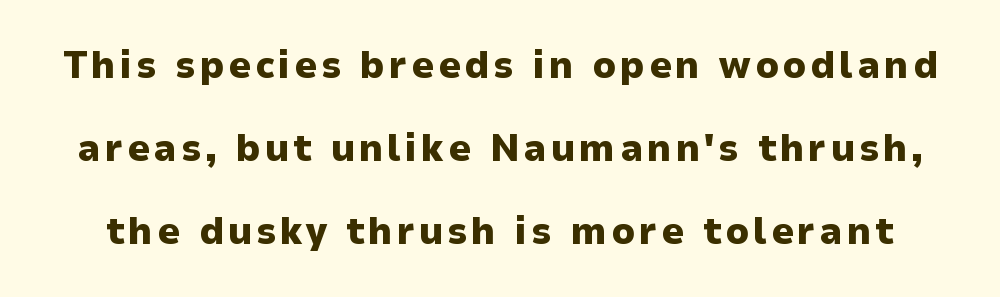
{"serif": "no", "italic": "no", "bold": "yes", "weight": "heavy", "width": "normal", "stroke_contrast": "low", "x_height": "medium", "monospaced": "no", "underline": "no", "line_spacing": "loose", "line_spacing_ratio": 2.13, "glyph_px": 39}
